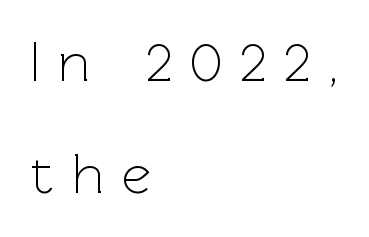
The image shows 57 px light sans-serif type, upright; set left-aligned, loose line spacing (1.97x), unusually wide letter spacing (+0.31 em), not underlined; a medium x-height.
